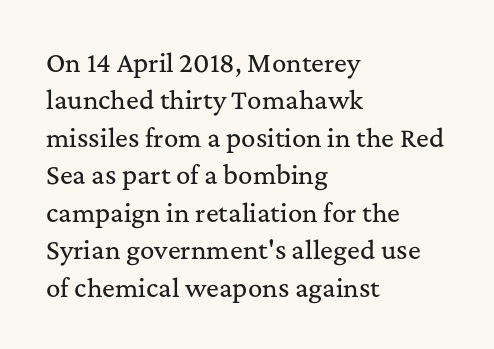
Q: Is the text italic (slanted)? A: No, it is upright.
Q: Is the text underlined? A: No.
Q: How is the paragraph aligned? A: Left-aligned.
Q: Is the spacing between letters normal or unusually wide? A: Normal.
Q: Is the spacing between lines tight, normal or loose? A: Normal.
